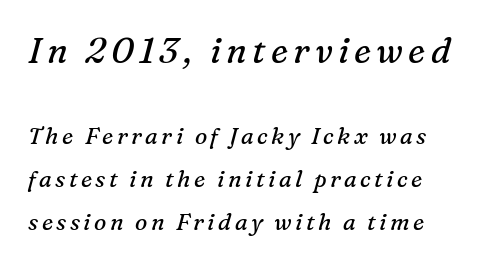
The image shows 35 px regular-weight serif type, italic (leaning right); set line spacing 1.86x, not underlined; the first (top) block is 1.52x larger; medium stroke contrast and a medium x-height.
